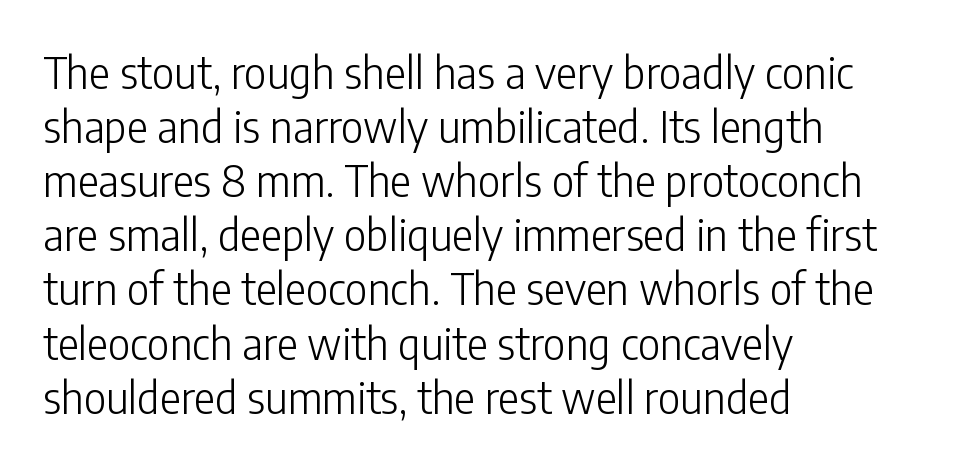
{"serif": "no", "italic": "no", "bold": "no", "weight": "light", "width": "condensed", "stroke_contrast": "low", "x_height": "medium", "monospaced": "no", "underline": "no", "align": "left", "line_spacing_ratio": 1.23, "letter_spacing": "normal", "letter_spacing_em": 0.0, "glyph_px": 44}
